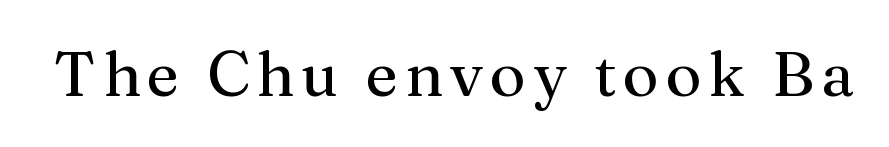
The image shows 62 px regular-weight serif type, upright; set not underlined; medium stroke contrast and a medium x-height.
